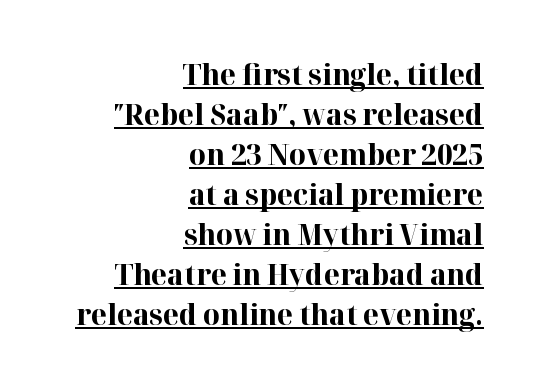
The image shows 29 px bold serif type, upright; set right-aligned, normal line spacing (1.38x), normal letter spacing, underlined; high stroke contrast and a medium x-height.
